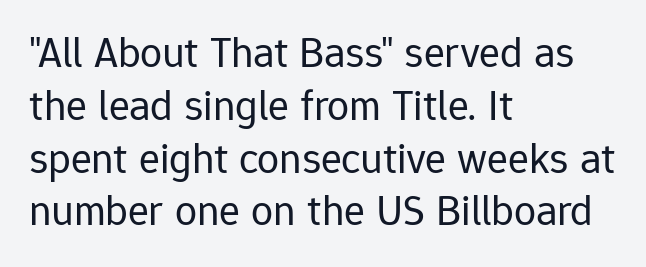
Rendered with straight, roman letterforms. Underline: absent. Note the varied advance widths — an 'i' is clearly narrower than an 'm'. If you drew a ruler down the left edge, every line would touch it. The typeface chosen for these lines omits serifs. The weight tops out at a normal text grade.
